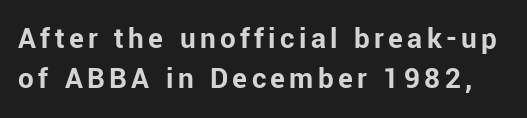
Q: Is the text bold? A: Yes.
Q: Is the text italic (slanted)? A: No, it is upright.
Q: Is the typeface a serif or a sans-serif typeface? A: Sans-serif.
Q: Is the text underlined? A: No.
Q: Is the spacing between lines tight, normal or loose? A: Normal.
Q: Width (condensed, normal, or wide)? A: Normal.
Q: Stroke contrast? A: Low.
Q: x-height? A: Medium.
Q: Monospaced? A: No.
